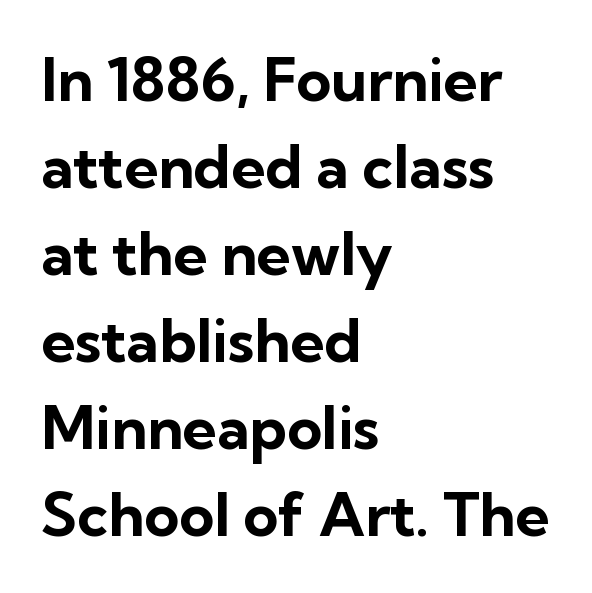
The image shows 60 px bold sans-serif type, upright; set left-aligned, normal line spacing (1.45x), normal letter spacing, not underlined; low stroke contrast and a medium x-height.
